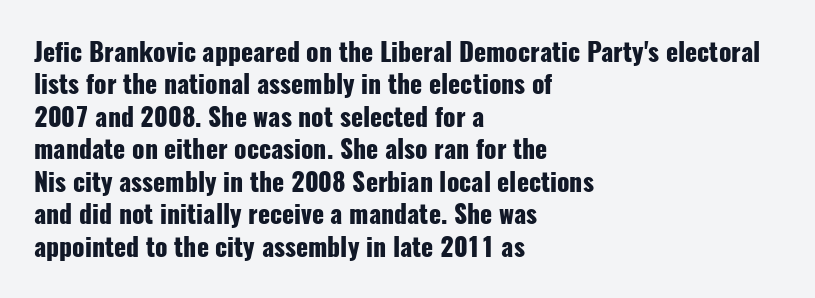
{"italic": "no", "bold": "yes", "underline": "no", "align": "left", "line_spacing": "normal", "line_spacing_ratio": 1.3, "letter_spacing": "normal", "letter_spacing_em": 0.0, "glyph_px": 25}
